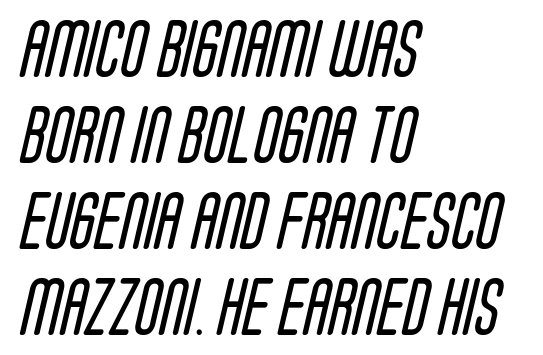
{"serif": "no", "bold": "no", "weight": "regular", "width": "condensed", "stroke_contrast": "low", "x_height": "large", "monospaced": "no", "underline": "no", "align": "left", "line_spacing": "normal", "line_spacing_ratio": 1.48, "letter_spacing": "normal", "letter_spacing_em": 0.0, "glyph_px": 58}
